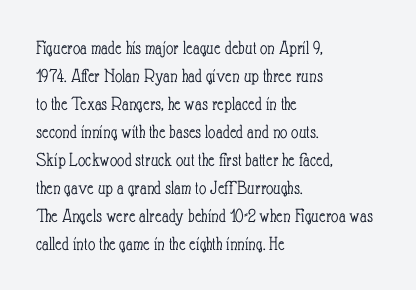
Q: Is the text bold? A: No.
Q: Is the text italic (slanted)? A: No, it is upright.
Q: Is the text underlined? A: No.
Q: How is the paragraph aligned? A: Left-aligned.
Q: Is the spacing between letters normal or unusually wide? A: Normal.
Q: Is the spacing between lines tight, normal or loose? A: Normal.
